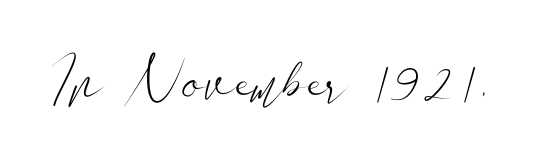
Q: Is the text bold? A: No.
Q: Is the text italic (slanted)? A: Yes.
Q: Is the typeface a serif or a sans-serif typeface? A: Sans-serif.
Q: Is the text underlined? A: No.
Q: Is the spacing between letters normal or unusually wide? A: Normal.
Q: Width (condensed, normal, or wide)? A: Wide.
Q: Stroke contrast? A: Low.
Q: x-height? A: Small.
Q: Monospaced? A: No.
